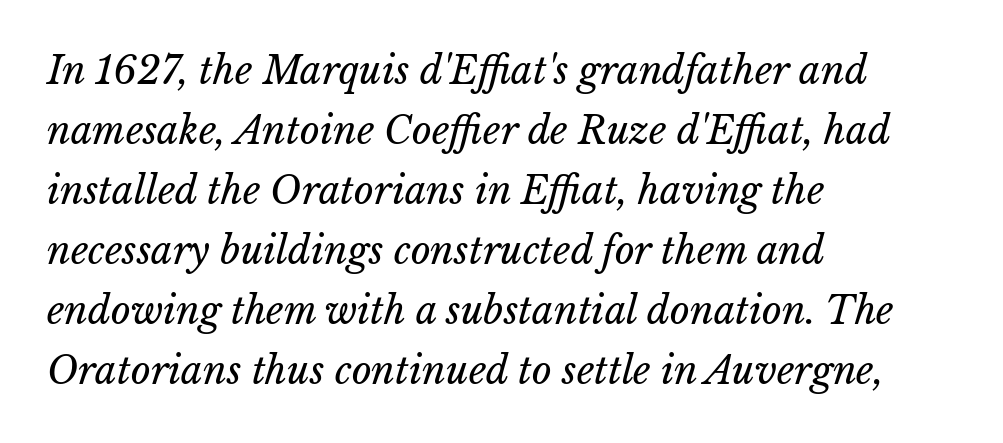
The image shows 38 px regular-weight type, italic (leaning right); set left-aligned, normal line spacing (1.58x), normal letter spacing, not underlined; low stroke contrast and a medium x-height.
